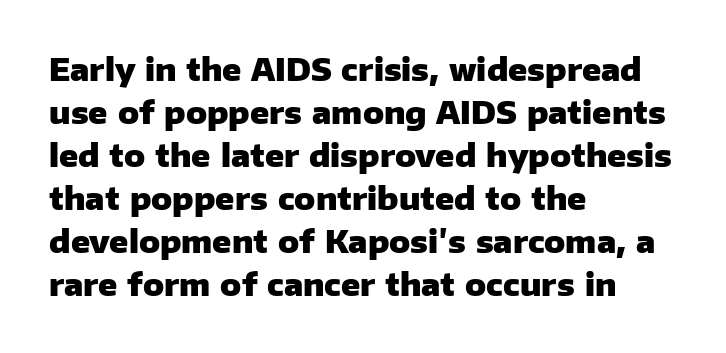
The type is set solid horizontally, with unmodified tracking. The paragraph shown leans on its left margin. This sample has the flowing, uneven cadence of proportional lettering. Heavy-handed strokes throughout: this text is bold. The area under the type is left untouched. Nope, no serifs anywhere on these letters.
